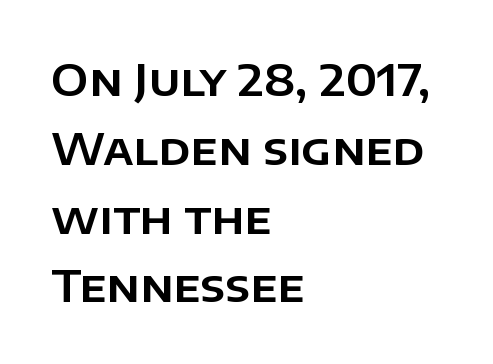
Q: Is the text italic (slanted)? A: No, it is upright.
Q: Is the typeface a serif or a sans-serif typeface? A: Sans-serif.
Q: Is the text underlined? A: No.
Q: How is the paragraph aligned? A: Left-aligned.
Q: Is the spacing between letters normal or unusually wide? A: Normal.
Q: Is the spacing between lines tight, normal or loose? A: Normal.
Q: Width (condensed, normal, or wide)? A: Normal.
Q: Stroke contrast? A: Low.
Q: x-height? A: Large.
Q: Monospaced? A: No.
